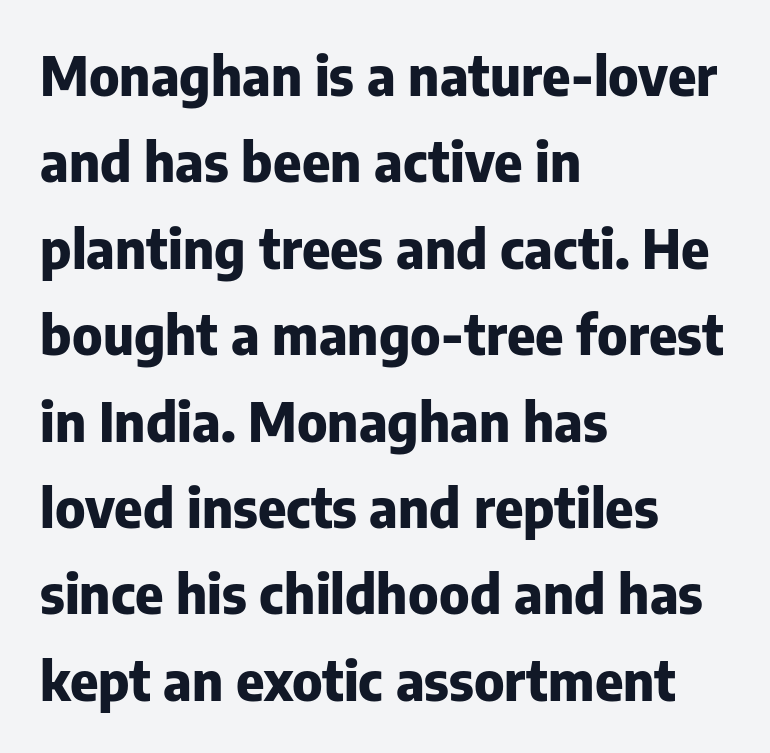
{"serif": "no", "italic": "no", "bold": "yes", "weight": "heavy", "width": "normal", "stroke_contrast": "low", "x_height": "medium", "monospaced": "no", "underline": "no", "align": "left", "line_spacing": "normal", "line_spacing_ratio": 1.6, "letter_spacing": "normal", "letter_spacing_em": 0.0, "glyph_px": 54}
